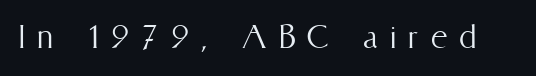
The image shows 39 px light, condensed type, upright; set unusually wide letter spacing (+0.31 em), not underlined; medium stroke contrast and a medium x-height.
